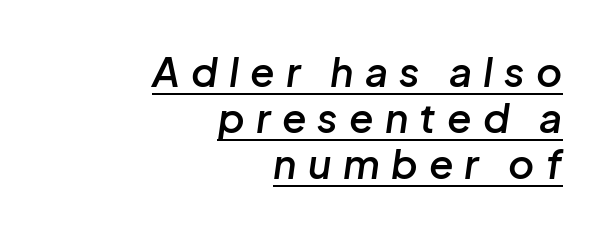
Typesetter's note: demi weight, one step under bold. This is oblique type, the kind used for emphasis or titles. These lines huddle together more closely than default settings would place them. What decoration does the sample have? An underline. The letters advance in unequal steps, a hallmark of proportional type. Typeset ragged left — the right edge is the straight one.
